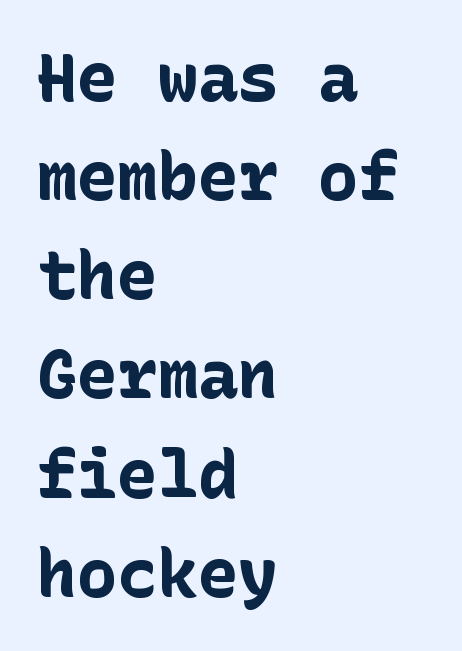
The designer went with a sans here, leaving each stem footless. This is roman type, the default non-slanted kind. The ragged edge is on the right, which tells us the setting is flush left. Observe the ordinary spacing: letters are neighbours, not strangers.
